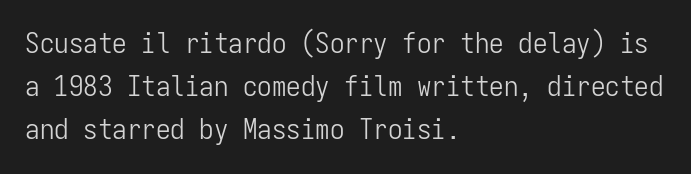
The image shows 29 px light, condensed sans-serif type, upright, monospaced; set left-aligned, normal line spacing (1.49x), normal letter spacing, not underlined; low stroke contrast and a medium x-height.
